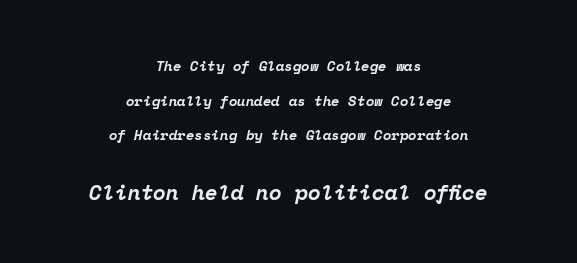
{"italic": "yes", "lean": "right", "slant_degrees": 12, "bold": "yes", "underline": "no", "align": "center", "line_spacing": "loose", "line_spacing_ratio": 2.47, "letter_spacing": "normal", "letter_spacing_em": 0.0, "larger_block": "second", "size_ratio": 1.5, "glyph_px": 21}
